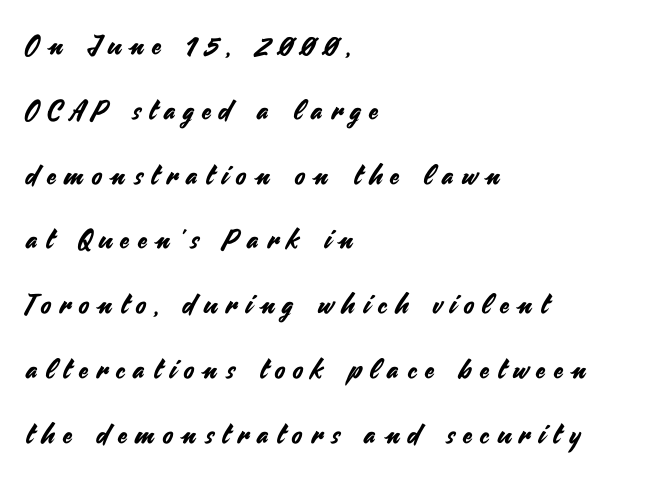
Q: Is the text italic (slanted)? A: Yes.
Q: Is the text underlined? A: No.
Q: How is the paragraph aligned? A: Left-aligned.
Q: Is the spacing between letters normal or unusually wide? A: Unusually wide.
Q: Is the spacing between lines tight, normal or loose? A: Loose.
